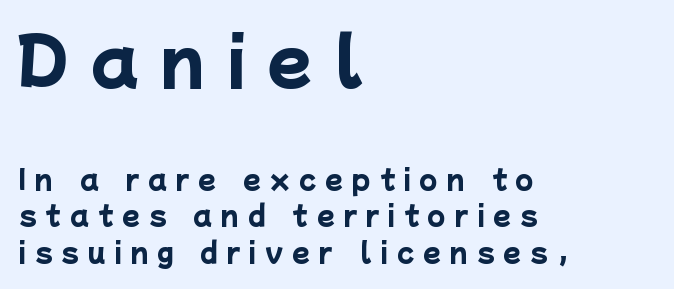
Q: Is the text bold? A: Yes.
Q: Is the typeface a serif or a sans-serif typeface? A: Sans-serif.
Q: Is the text underlined? A: No.
Q: How is the paragraph aligned? A: Left-aligned.
Q: Is the spacing between letters normal or unusually wide? A: Unusually wide.
Q: Is the spacing between lines tight, normal or loose? A: Normal.
Q: Which block of text is set in a larger size, the first (top) or the second (bottom)? A: The first (top) one.
Q: Width (condensed, normal, or wide)? A: Normal.
Q: Stroke contrast? A: Low.
Q: x-height? A: Medium.
Q: Monospaced? A: No.
